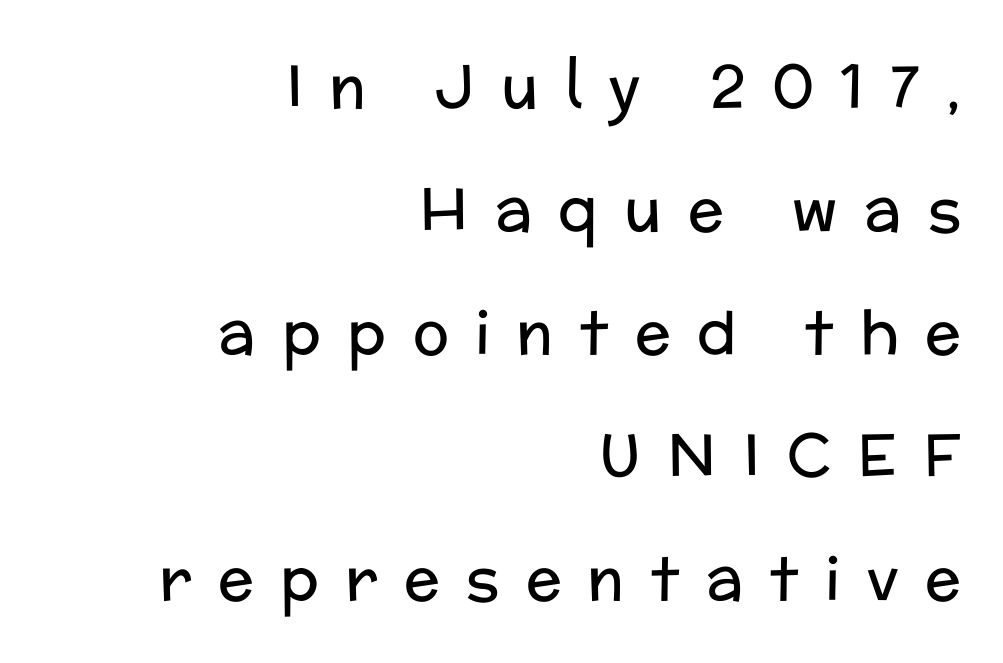
Teacher's note: observe the even right margin — that is flush-right alignment. Vertical stems look standard width or narrower in stroke. Here the designer chose a conventional face with non-uniform glyph widths. The passage shown is typeset with a sans-serif family.
